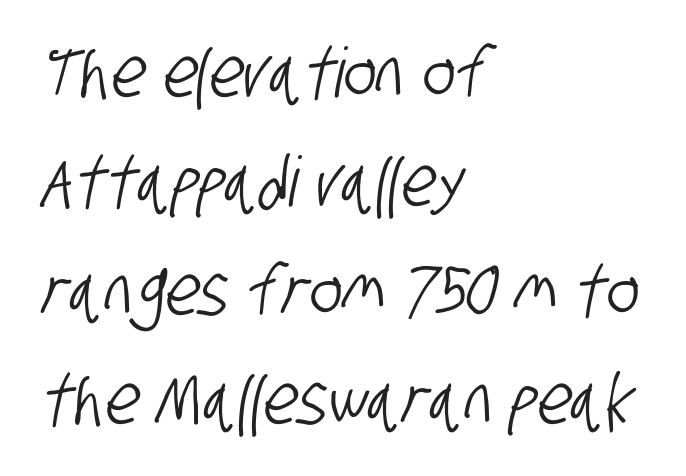
Here the designer chose a conventional face with non-uniform glyph widths. Regarding serifs, this sample does without them. Underlining? Definitely not there. If you drew a ruler down the left edge, every line would touch it. Leading matches the norm, producing a regular column.
